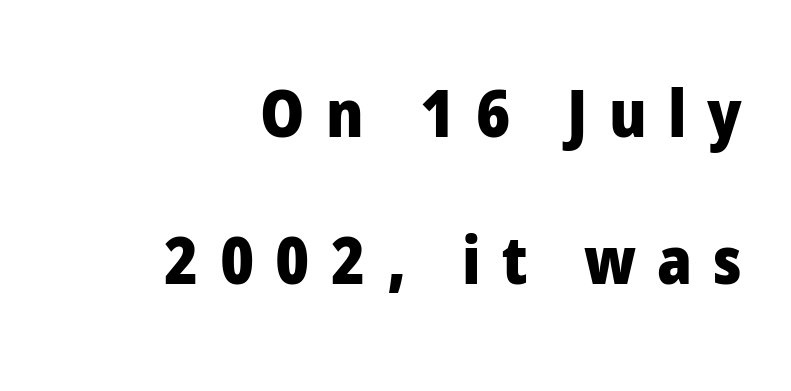
{"serif": "no", "italic": "no", "bold": "yes", "weight": "heavy", "width": "normal", "stroke_contrast": "low", "x_height": "medium", "monospaced": "no", "underline": "no", "align": "right", "line_spacing": "loose", "line_spacing_ratio": 2.23, "letter_spacing": "wide", "letter_spacing_em": 0.32, "glyph_px": 66}
